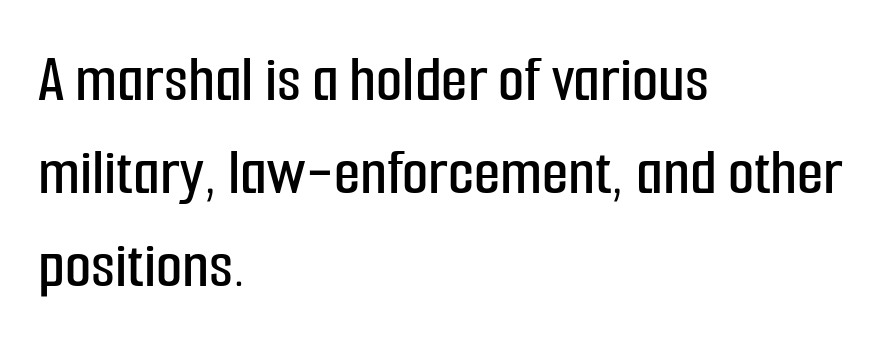
The characters display no serif detailing; their extremities are plain. A typesetter would mark this as roman, not italic. Underlining? Definitely not there. The passage is arranged the way most books set body copy — flush left.
